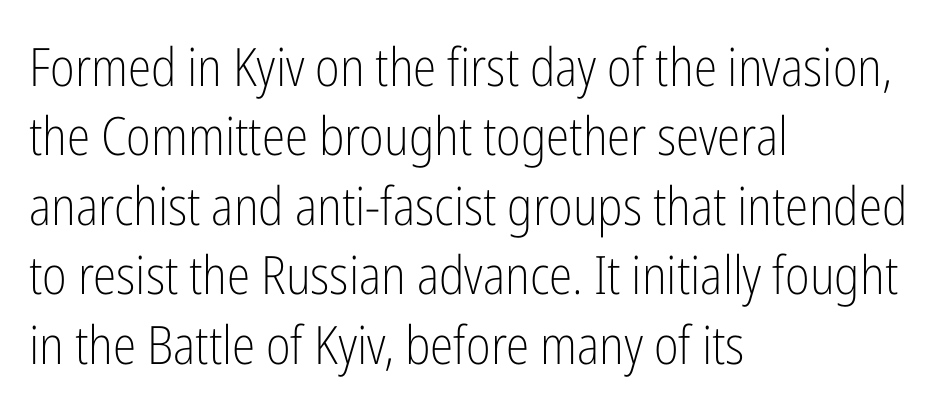
The image shows 53 px light, condensed sans-serif type, upright; set left-aligned, normal line spacing (1.31x), normal letter spacing, not underlined; low stroke contrast and a medium x-height.
